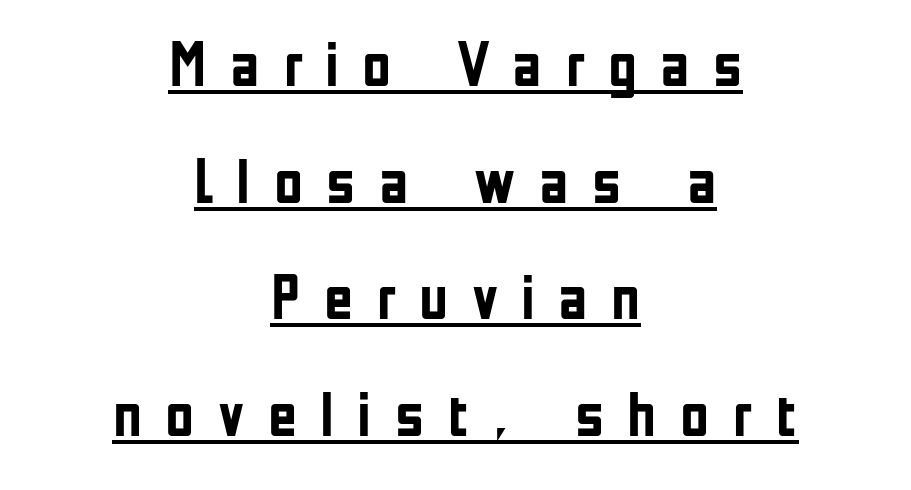
{"serif": "no", "italic": "no", "bold": "yes", "weight": "semibold", "width": "condensed", "stroke_contrast": "low", "x_height": "medium", "monospaced": "no", "underline": "yes", "align": "center", "line_spacing_ratio": 1.85, "letter_spacing": "wide", "letter_spacing_em": 0.37, "glyph_px": 63}
